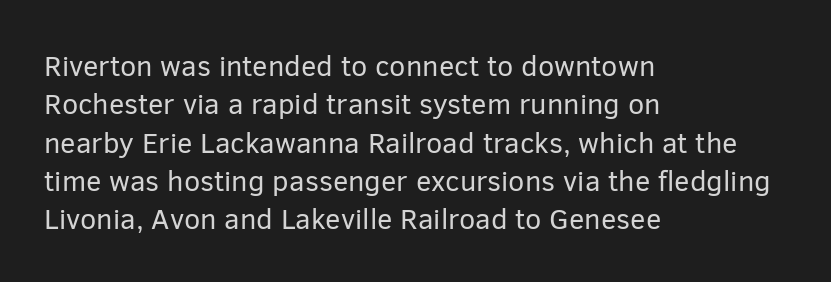
The image shows 29 px regular-weight sans-serif type, upright; set left-aligned, normal line spacing (1.32x), normal letter spacing, not underlined; low stroke contrast and a medium x-height.
